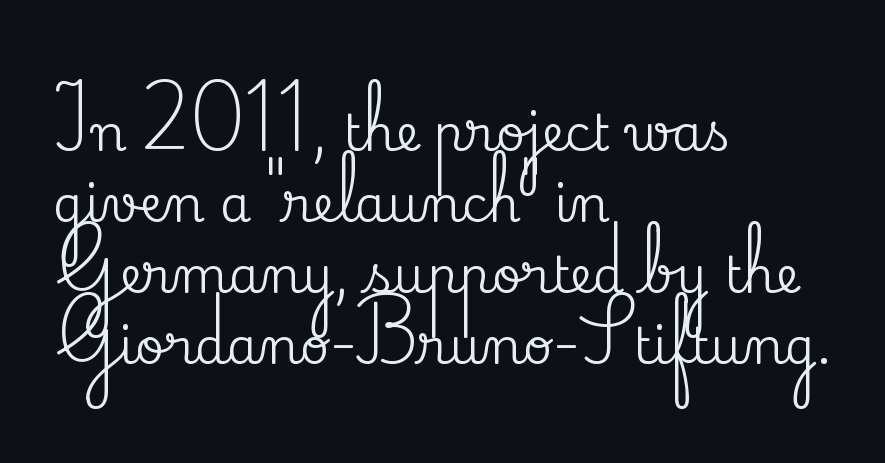
{"serif": "yes", "italic": "no", "width": "normal", "stroke_contrast": "medium", "x_height": "small", "monospaced": "no", "underline": "no", "align": "left", "line_spacing": "normal", "line_spacing_ratio": 1.42, "letter_spacing": "normal", "letter_spacing_em": 0.0, "glyph_px": 50}
